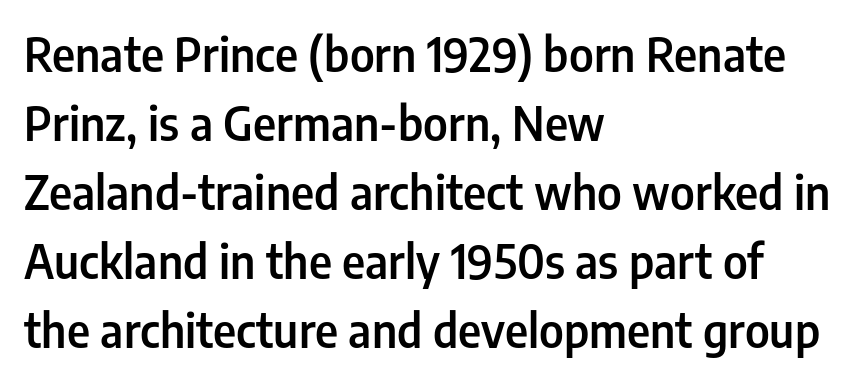
The image shows 46 px semibold, condensed sans-serif type, upright; set left-aligned, normal line spacing (1.5x), normal letter spacing, not underlined; low stroke contrast and a medium x-height.
